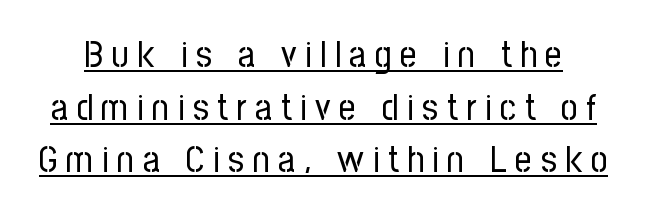
The image shows 37 px regular-weight, condensed sans-serif type, upright; set normal line spacing (1.42x), unusually wide letter spacing (+0.23 em), underlined; low stroke contrast and a medium x-height.
